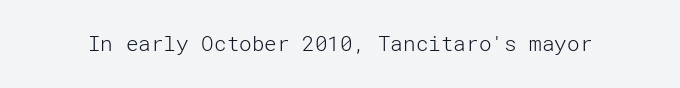
{"italic": "no", "bold": "no", "underline": "no", "letter_spacing": "normal", "letter_spacing_em": 0.0, "glyph_px": 21}
